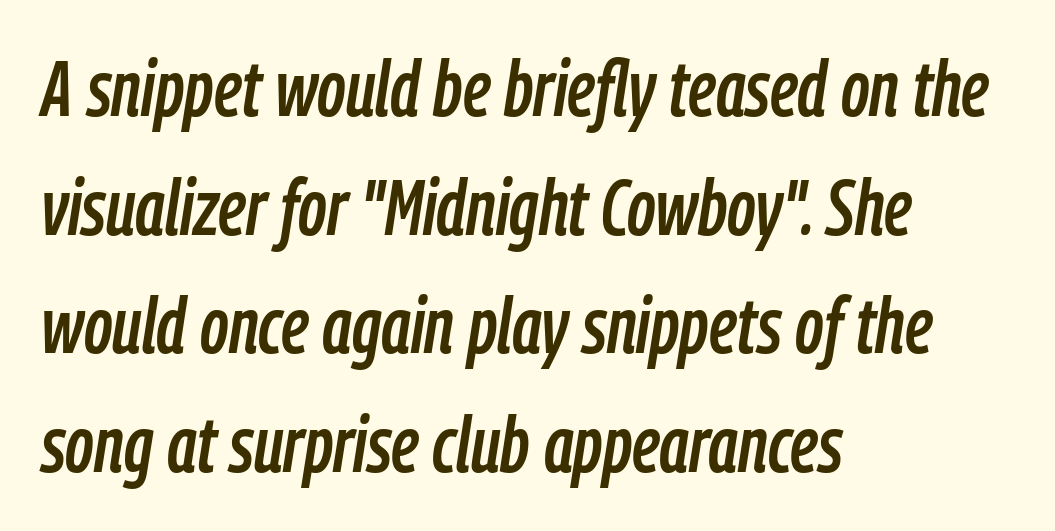
A typesetter would call this proportional, since set widths differ per character. Each word holds together tightly as a unit, with standard inter-letter gaps. Line starts are locked; line ends wander. Check the space under the baseline: it is left empty.
